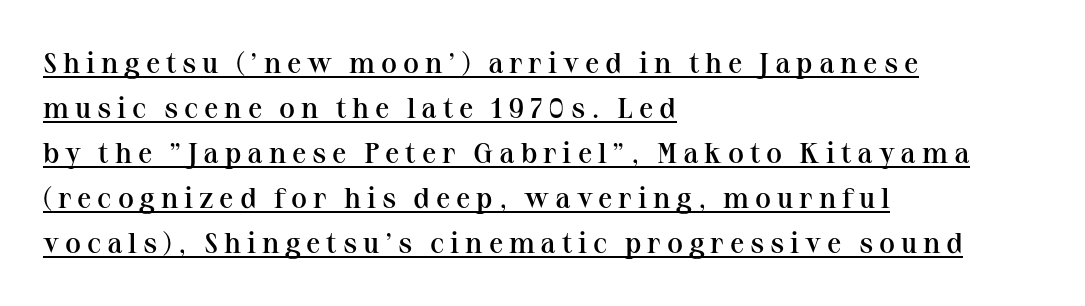
The rendered words wear a rule along their underside. This sample uses expanded letter spacing, leaving extra air between glyphs. Reading down the column, the eye jumps a familiar distance to each next line. Unlike a clean sans, this face finishes its strokes with serifs. Set as a demibold, roughly 600 on the weight scale. The paragraph has a hard left edge and a soft right edge.
